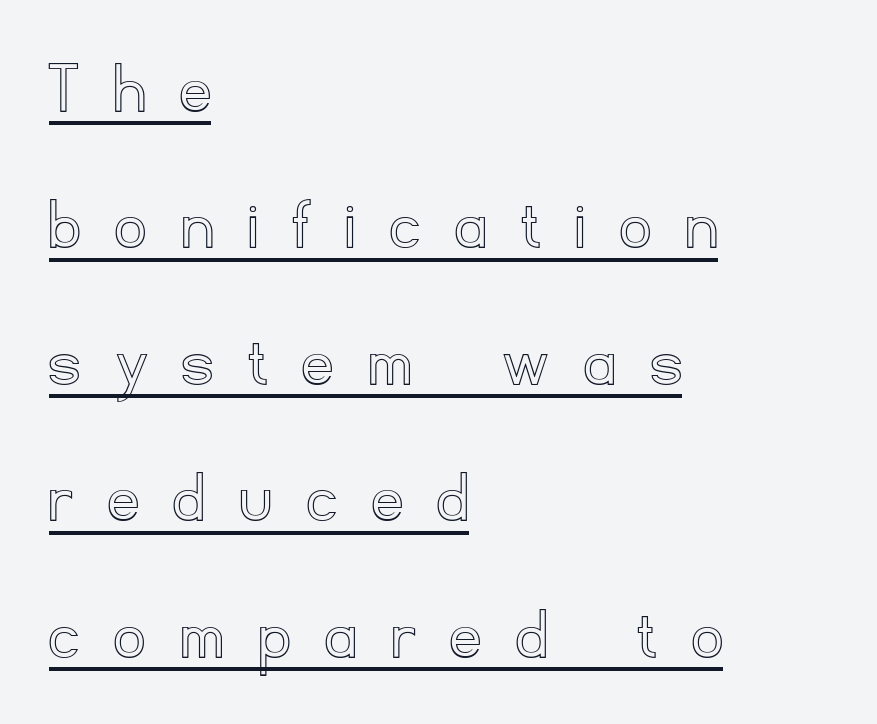
{"italic": "no", "width": "normal", "x_height": "small", "monospaced": "no", "underline": "yes", "align": "left", "line_spacing_ratio": 1.82, "letter_spacing": "wide", "letter_spacing_em": 0.48, "glyph_px": 75}
